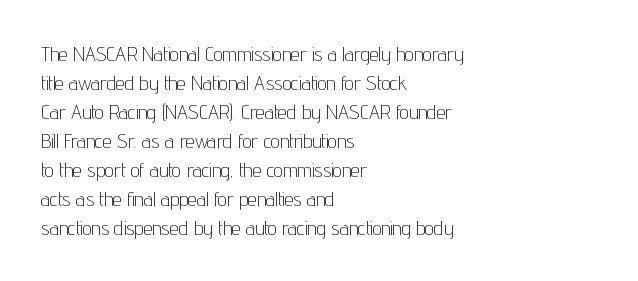
{"italic": "no", "bold": "no", "underline": "no", "align": "left", "line_spacing": "normal", "line_spacing_ratio": 1.45, "letter_spacing": "normal", "letter_spacing_em": 0.0, "glyph_px": 20}
